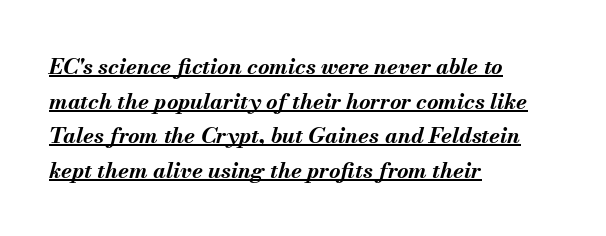
Underlining? Definitely there. The specimen reads as italic at a glance. Regarding leading, the lines here are spaced in the standard way. The gaps between neighbouring characters are ordinary and unremarkable.
